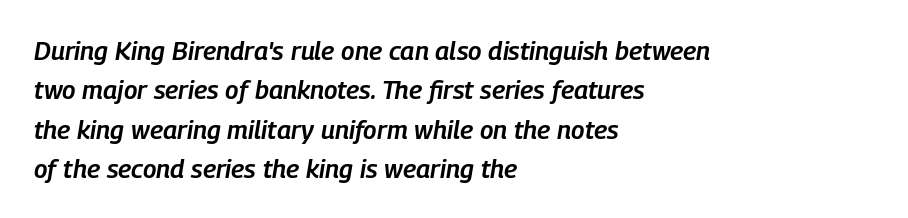
{"italic": "yes", "lean": "right", "slant_degrees": 9, "bold": "semi", "underline": "no", "align": "left", "line_spacing": "normal", "line_spacing_ratio": 1.51, "letter_spacing": "normal", "letter_spacing_em": 0.0, "glyph_px": 26}
